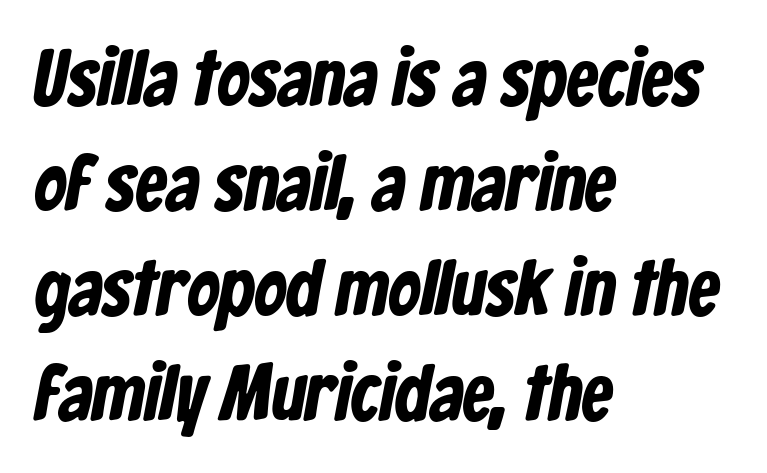
The glyphs have the mass of a bold cut. Proportional: the letters do not fall into vertical columns. Observe the absence of serifs on each vertical stroke in this sample. The designer left line spacing at the default. Every row of glyphs begins at an identical x-position on the left.
